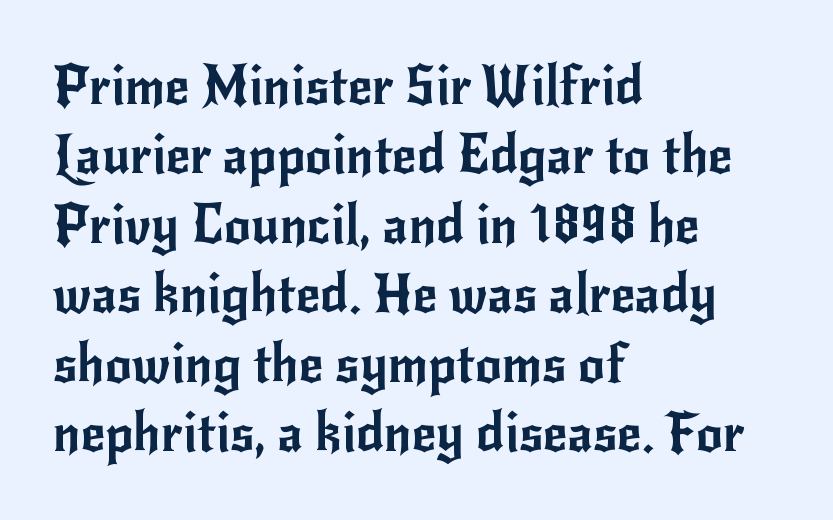
The image shows 53 px sans-serif type, upright; set left-aligned, normal line spacing (1.31x), normal letter spacing, not underlined; low stroke contrast and a small x-height.
